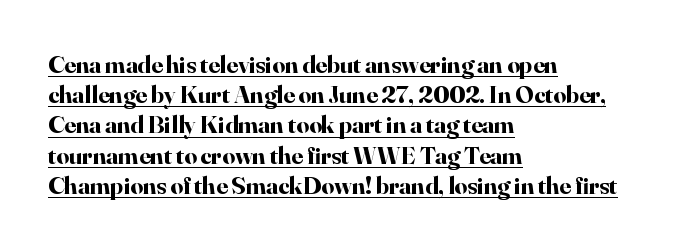
{"italic": "no", "bold": "yes", "underline": "yes", "align": "left", "line_spacing_ratio": 1.21, "letter_spacing": "normal", "letter_spacing_em": 0.0, "glyph_px": 25}
